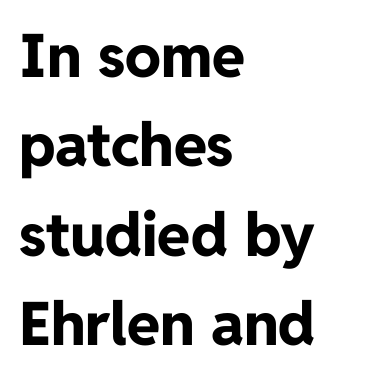
The image shows 60 px bold sans-serif type, upright; set left-aligned, normal line spacing (1.49x), normal letter spacing, not underlined; low stroke contrast and a medium x-height.
